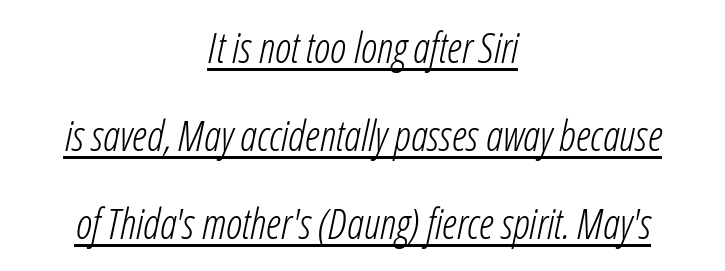
Q: Is the text bold? A: No.
Q: Is the text italic (slanted)? A: Yes, it leans right by about 12 degrees.
Q: Is the text underlined? A: Yes.
Q: How is the paragraph aligned? A: Centered.
Q: Is the spacing between letters normal or unusually wide? A: Normal.
Q: Is the spacing between lines tight, normal or loose? A: Loose.
Q: Width (condensed, normal, or wide)? A: Condensed.
Q: Stroke contrast? A: Low.
Q: x-height? A: Medium.
Q: Monospaced? A: No.
